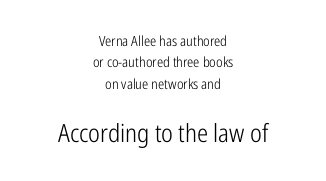
{"italic": "no", "bold": "no", "underline": "no", "align": "center", "line_spacing": "normal", "line_spacing_ratio": 1.52, "letter_spacing": "normal", "letter_spacing_em": 0.0, "larger_block": "second", "size_ratio": 1.79, "glyph_px": 25}
